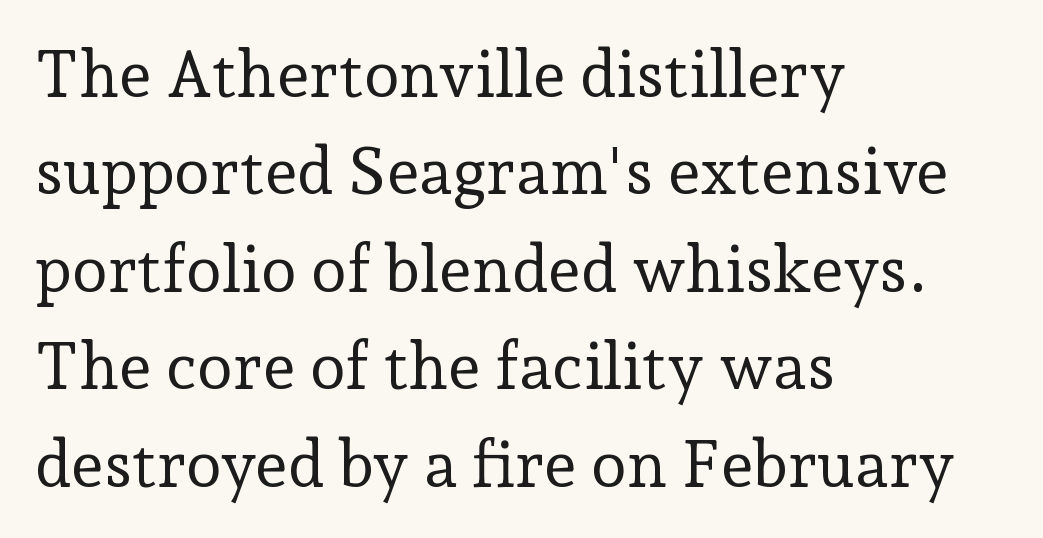
{"serif": "yes", "italic": "no", "bold": "no", "weight": "regular", "width": "normal", "stroke_contrast": "low", "x_height": "medium", "monospaced": "no", "underline": "no", "align": "left", "line_spacing": "normal", "line_spacing_ratio": 1.5, "letter_spacing": "normal", "letter_spacing_em": 0.0, "glyph_px": 65}
